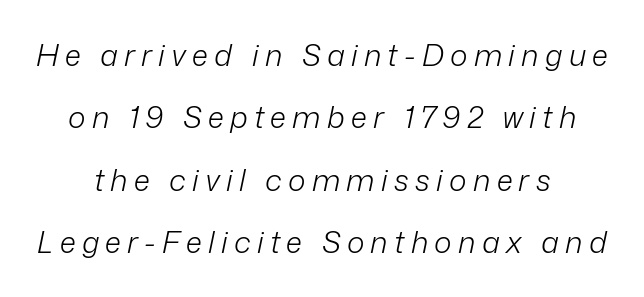
{"italic": "yes", "lean": "right", "slant_degrees": 12, "bold": "no", "weight": "light", "width": "normal", "stroke_contrast": "low", "x_height": "medium", "monospaced": "no", "underline": "no", "align": "center", "line_spacing": "loose", "line_spacing_ratio": 2.08, "letter_spacing": "wide", "letter_spacing_em": 0.21, "glyph_px": 30}
